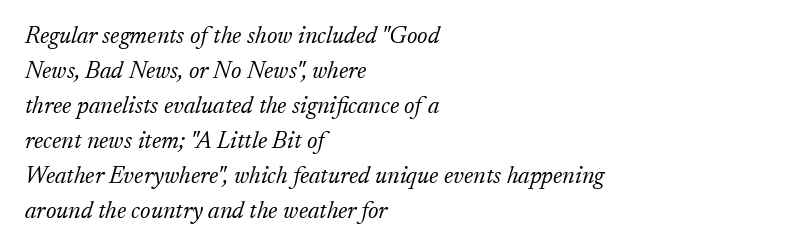
Q: Is the text bold? A: No.
Q: Is the text italic (slanted)? A: Yes, it leans right by about 17 degrees.
Q: Is the text underlined? A: No.
Q: How is the paragraph aligned? A: Left-aligned.
Q: Is the spacing between letters normal or unusually wide? A: Normal.
Q: Is the spacing between lines tight, normal or loose? A: Normal.
